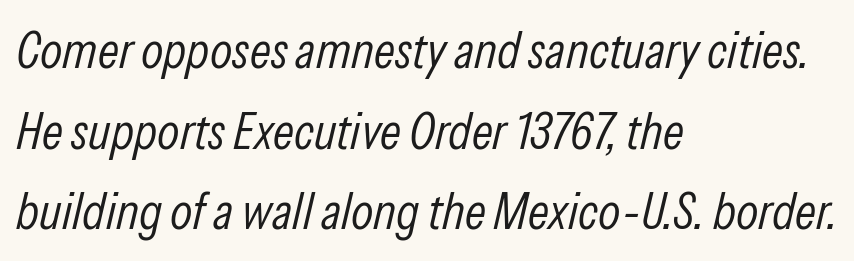
The image shows 52 px light, condensed type, italic (leaning right); set left-aligned, normal line spacing (1.55x), normal letter spacing, not underlined; low stroke contrast and a medium x-height.
